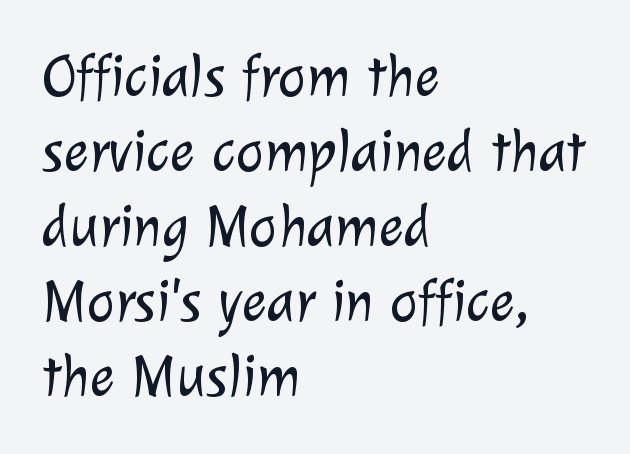
The image shows 59 px light sans-serif type; set left-aligned, normal line spacing (1.27x), normal letter spacing, not underlined; low stroke contrast and a medium x-height.
